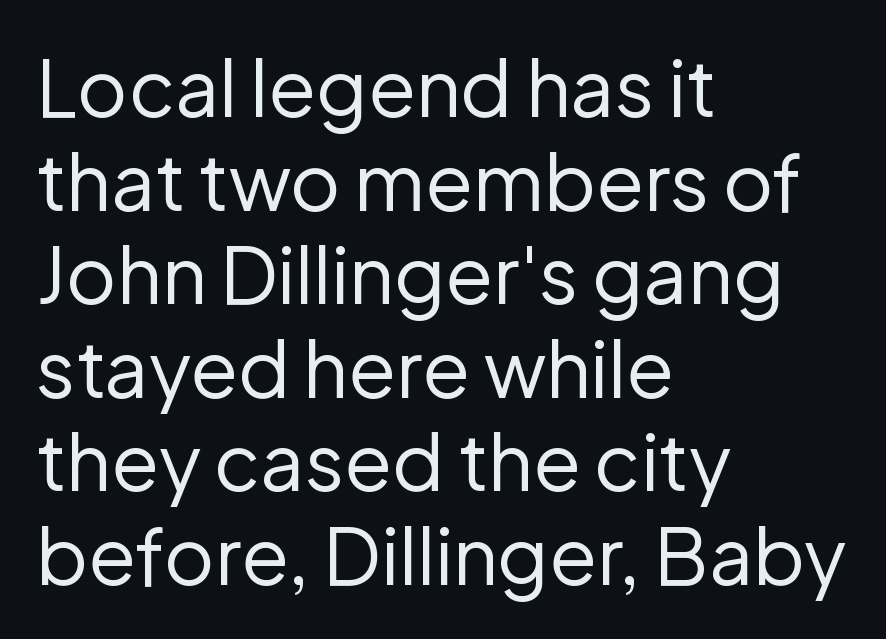
{"serif": "no", "italic": "no", "bold": "no", "weight": "regular", "width": "normal", "stroke_contrast": "low", "x_height": "medium", "monospaced": "no", "underline": "no", "align": "left", "line_spacing_ratio": 1.2, "letter_spacing": "normal", "letter_spacing_em": 0.0, "glyph_px": 78}
